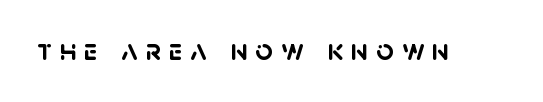
{"serif": "no", "bold": "yes", "weight": "semibold", "width": "normal", "stroke_contrast": "low", "x_height": "large", "monospaced": "no", "underline": "no", "letter_spacing": "wide", "letter_spacing_em": 0.26, "glyph_px": 30}
